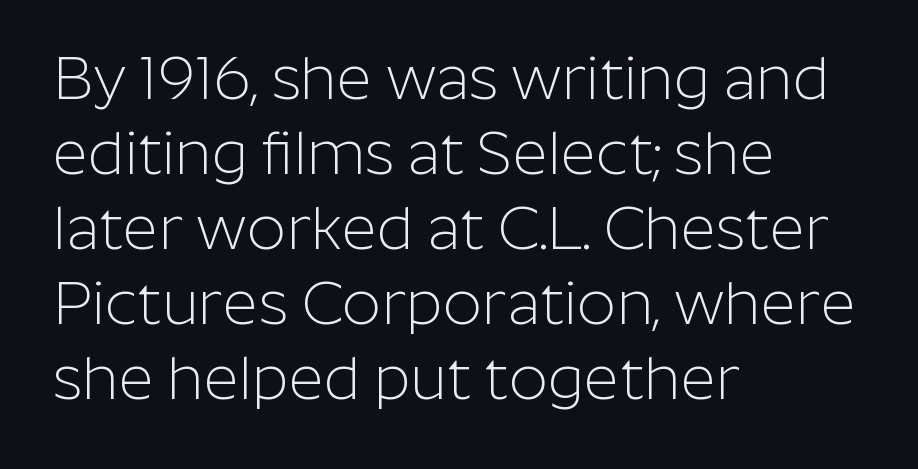
The image shows 61 px light sans-serif type, upright; set left-aligned, line spacing 1.23x, normal letter spacing, not underlined; low stroke contrast and a medium x-height.
